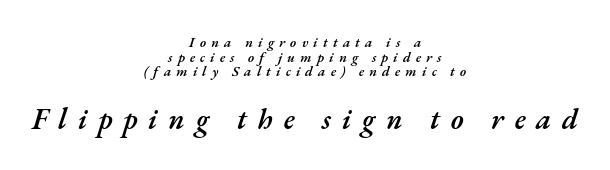
Q: Is the text bold? A: Semi-bold.
Q: Is the text italic (slanted)? A: Yes, it leans right by about 17 degrees.
Q: Is the text underlined? A: No.
Q: How is the paragraph aligned? A: Centered.
Q: Is the spacing between letters normal or unusually wide? A: Unusually wide.
Q: Is the spacing between lines tight, normal or loose? A: Tight.
Q: Which block of text is set in a larger size, the first (top) or the second (bottom)? A: The second (bottom) one.
Q: Width (condensed, normal, or wide)? A: Normal.
Q: Stroke contrast? A: Medium.
Q: x-height? A: Small.
Q: Monospaced? A: No.
